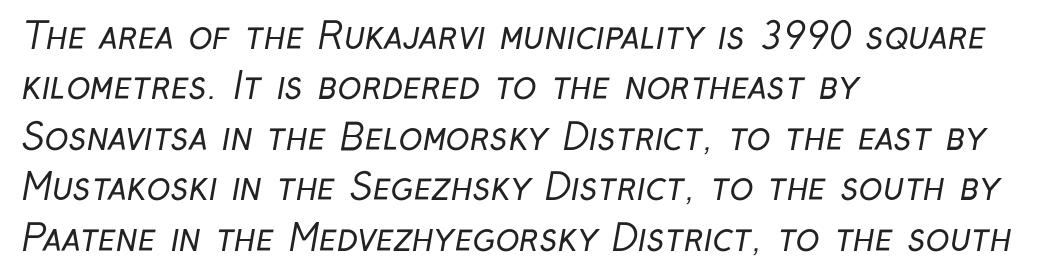
The setting favours the left margin, as ordinary paragraphs usually do. The passage shown is not bold in any degree. The strip under each line holds only bare page. A typesetter would label this face a sans.
